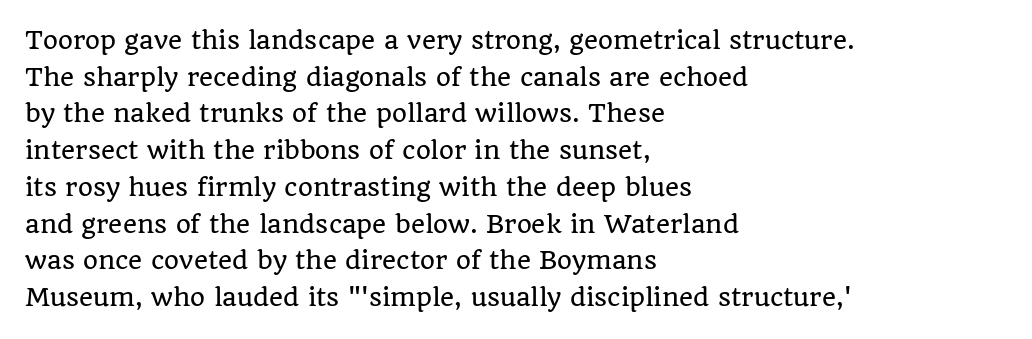
Q: Is the text italic (slanted)? A: No, it is upright.
Q: Is the text underlined? A: No.
Q: How is the paragraph aligned? A: Left-aligned.
Q: Is the spacing between letters normal or unusually wide? A: Normal.
Q: Is the spacing between lines tight, normal or loose? A: Normal.
